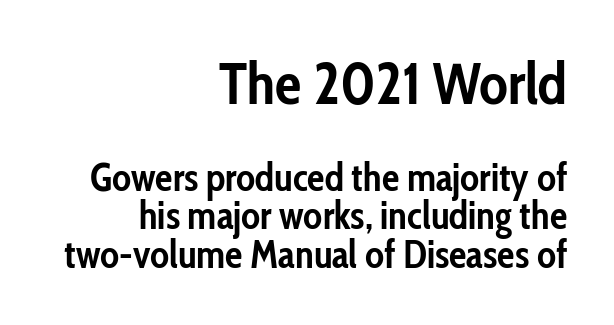
Q: Is the text bold? A: Yes.
Q: Is the text italic (slanted)? A: No, it is upright.
Q: Is the typeface a serif or a sans-serif typeface? A: Sans-serif.
Q: Is the text underlined? A: No.
Q: How is the paragraph aligned? A: Right-aligned.
Q: Is the spacing between letters normal or unusually wide? A: Normal.
Q: Is the spacing between lines tight, normal or loose? A: Tight.
Q: Which block of text is set in a larger size, the first (top) or the second (bottom)? A: The first (top) one.
Q: Width (condensed, normal, or wide)? A: Condensed.
Q: Stroke contrast? A: Low.
Q: x-height? A: Medium.
Q: Monospaced? A: No.
